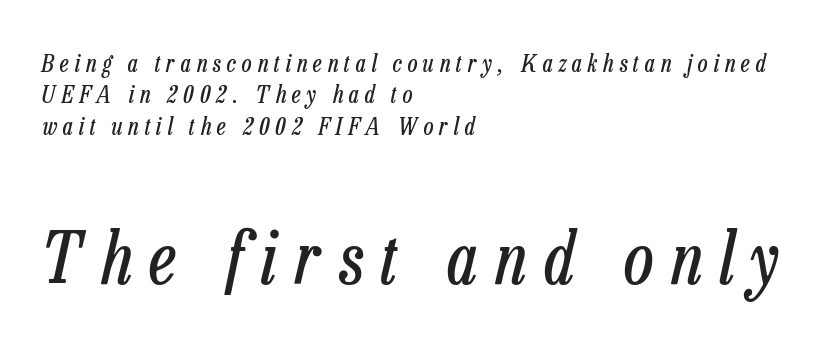
{"italic": "yes", "lean": "right", "slant_degrees": 13, "bold": "no", "weight": "regular", "width": "condensed", "stroke_contrast": "low", "x_height": "medium", "monospaced": "no", "underline": "no", "align": "left", "line_spacing": "normal", "line_spacing_ratio": 1.31, "letter_spacing": "wide", "letter_spacing_em": 0.25, "larger_block": "second", "size_ratio": 3.0, "glyph_px": 72}
